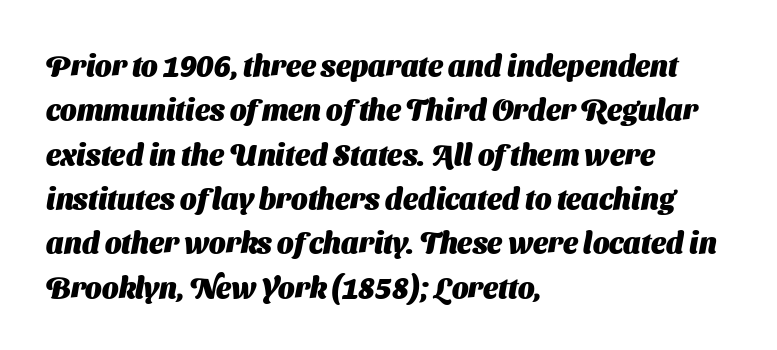
{"serif": "no", "bold": "yes", "weight": "heavy", "width": "normal", "stroke_contrast": "medium", "x_height": "medium", "monospaced": "no", "underline": "no", "align": "left", "line_spacing": "normal", "line_spacing_ratio": 1.53, "letter_spacing": "normal", "letter_spacing_em": 0.0, "glyph_px": 29}
